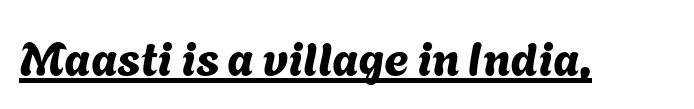
Q: Is the typeface a serif or a sans-serif typeface? A: Sans-serif.
Q: Is the text underlined? A: Yes.
Q: Is the spacing between letters normal or unusually wide? A: Normal.
Q: Width (condensed, normal, or wide)? A: Normal.
Q: Stroke contrast? A: Medium.
Q: x-height? A: Medium.
Q: Monospaced? A: No.
